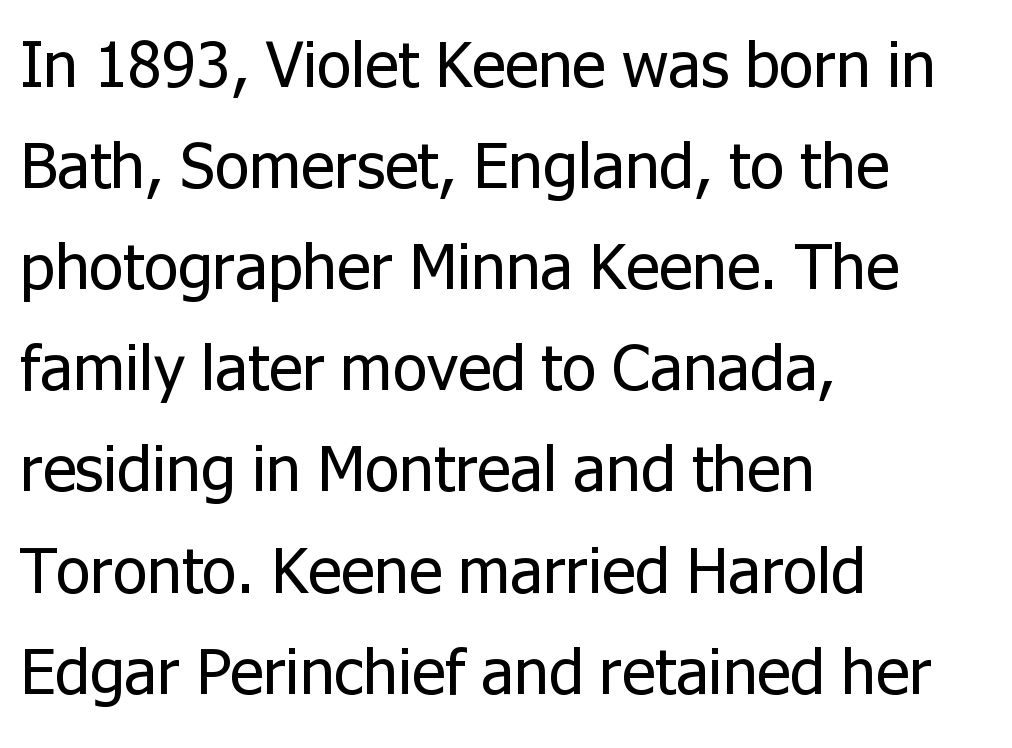
Lines of text with bare space underneath. A typesetter would label this face a sans. A normal amount of white space separates one row of letters from the next. The horizontal fit of the characters is conventional and even. In terms of posture, this sample is upright. Note the varied advance widths — an 'i' is clearly narrower than an 'm'.
